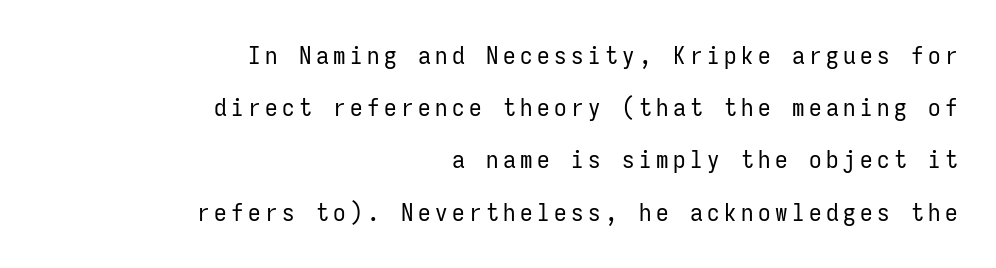
Q: Is the text bold? A: No.
Q: Is the text italic (slanted)? A: No, it is upright.
Q: Is the text underlined? A: No.
Q: How is the paragraph aligned? A: Right-aligned.
Q: Is the spacing between lines tight, normal or loose? A: Loose.
